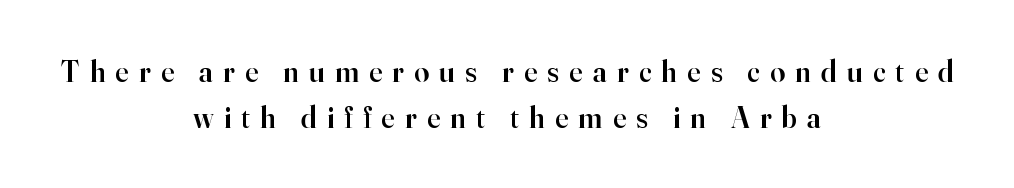
Where is the straight margin? There isn't one; the lines are centered. The specimen reads as upright at a glance. You can tell from the footed stems that serif type was used. The sample has been set in demibold, a notch under bold.
